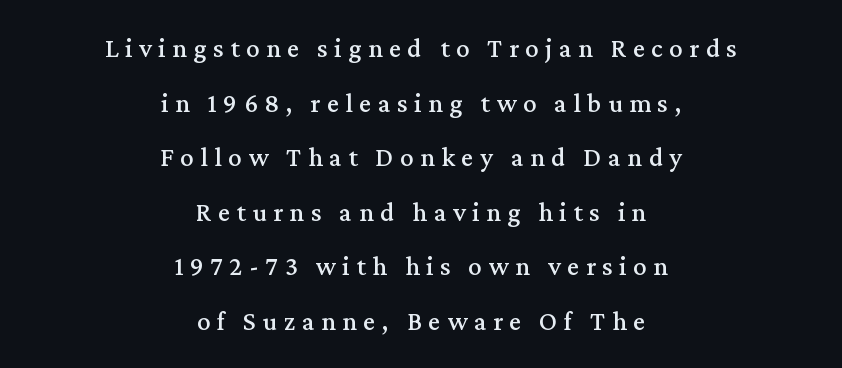
The image shows 27 px text type, upright; set centered, loose line spacing (2.02x), unusually wide letter spacing (+0.24 em), not underlined.
